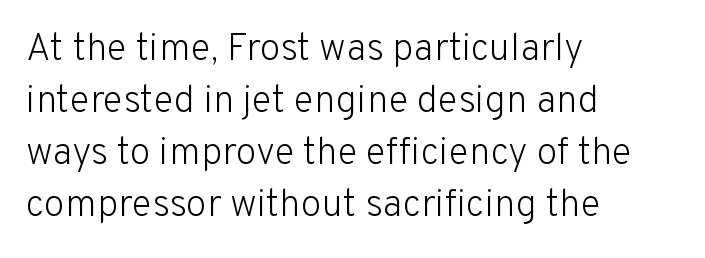
The image shows 38 px light sans-serif type, upright; set left-aligned, normal line spacing (1.37x), normal letter spacing, not underlined; low stroke contrast and a medium x-height.
